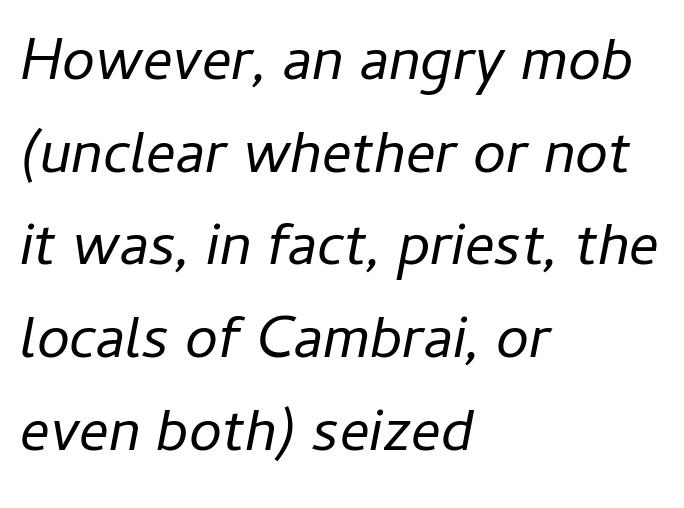
On a weight scale, this lands at 450 or below. Short and long lines alike share a common starting point at left. Regarding leading, the lines here are spaced in the standard way. Is this a fixed-width face? No — the glyphs have proportional, varying widths. Nobody touched the tracking dial on this one. Only glyphs here, with clear space below each row.
